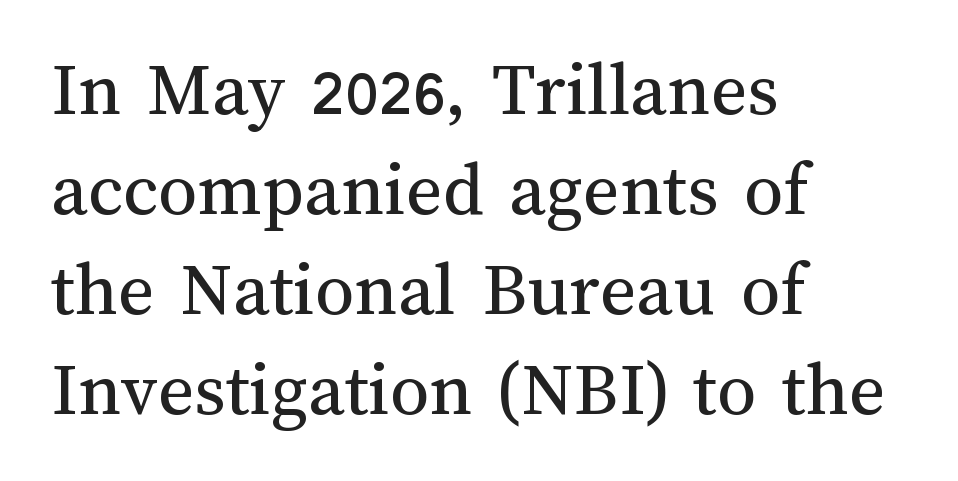
These lines are rendered in a variable-pitch font. Visually the block forms a straight wall on the left and a jagged coastline on the right. Nope, not italic — everything's standing straight. Here the glyphs are tracked normally, forming tight word shapes. Horizontal bands of white between lines are of average thickness.
